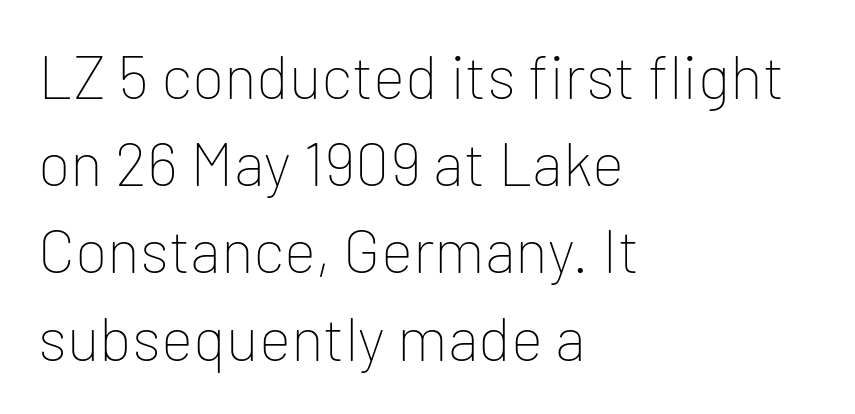
Q: Is the text bold? A: No.
Q: Is the text italic (slanted)? A: No, it is upright.
Q: Is the typeface a serif or a sans-serif typeface? A: Sans-serif.
Q: Is the text underlined? A: No.
Q: How is the paragraph aligned? A: Left-aligned.
Q: Is the spacing between letters normal or unusually wide? A: Normal.
Q: Is the spacing between lines tight, normal or loose? A: Normal.
Q: Width (condensed, normal, or wide)? A: Normal.
Q: Stroke contrast? A: Low.
Q: x-height? A: Medium.
Q: Monospaced? A: No.
